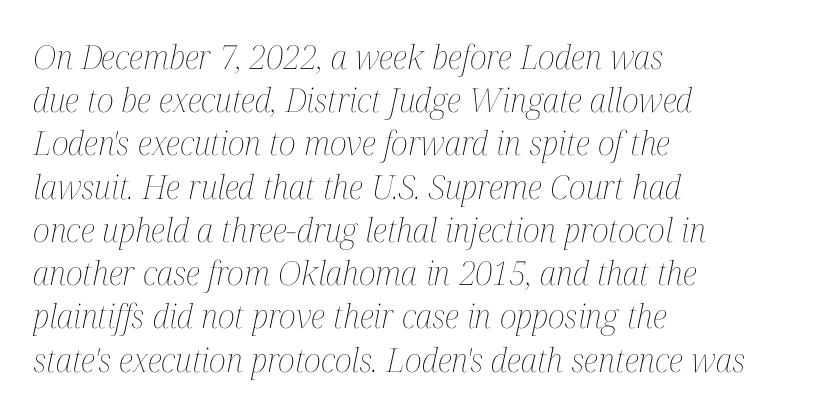
{"italic": "yes", "lean": "right", "slant_degrees": 12, "bold": "no", "weight": "thin", "width": "condensed", "stroke_contrast": "medium", "x_height": "medium", "monospaced": "no", "underline": "no", "align": "left", "line_spacing": "normal", "line_spacing_ratio": 1.31, "letter_spacing": "normal", "letter_spacing_em": 0.0, "glyph_px": 33}
